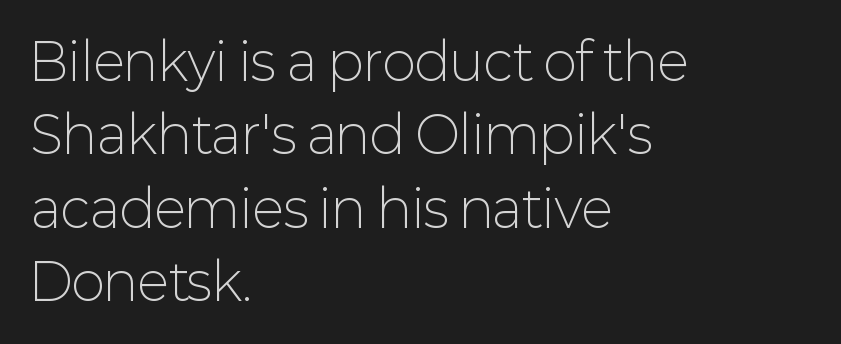
The image shows 51 px light sans-serif type, upright; set left-aligned, normal line spacing (1.44x), normal letter spacing, not underlined; low stroke contrast and a medium x-height.
